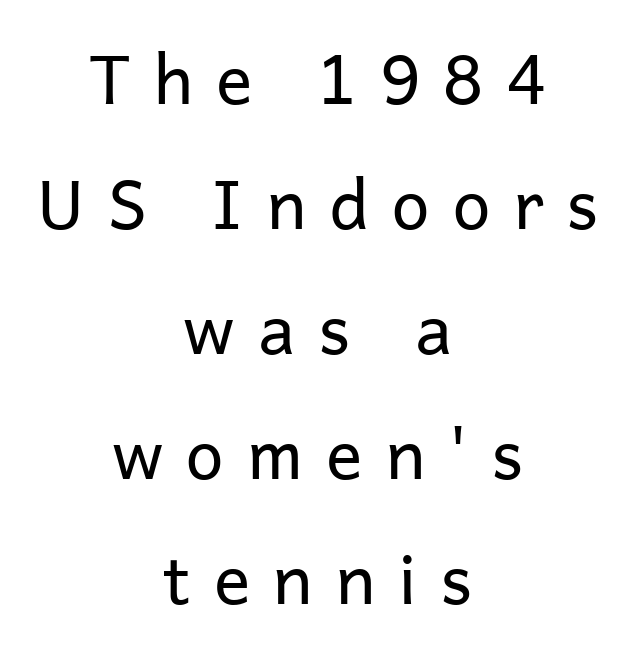
{"serif": "no", "italic": "no", "bold": "no", "weight": "regular", "width": "normal", "stroke_contrast": "low", "x_height": "medium", "monospaced": "no", "underline": "no", "align": "center", "line_spacing_ratio": 1.84, "letter_spacing": "wide", "letter_spacing_em": 0.34, "glyph_px": 68}
